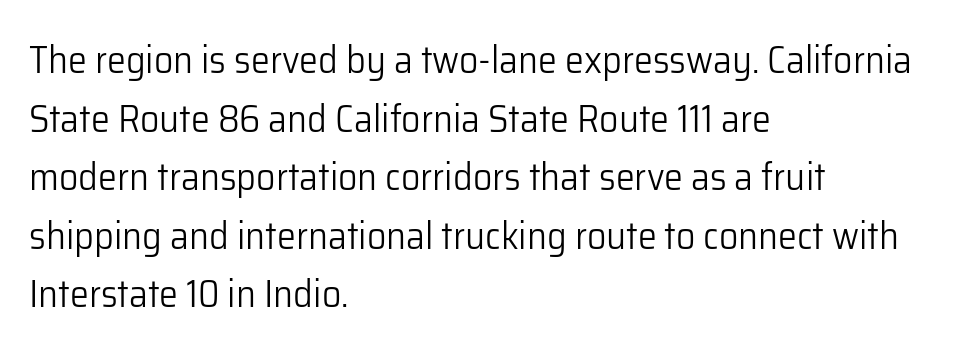
No extra ink here — the face is not bold. Successive baselines arrive at the customary interval. Varying glyph widths throughout — classic text-font behaviour. The lettering holds an erect, upright posture throughout.
